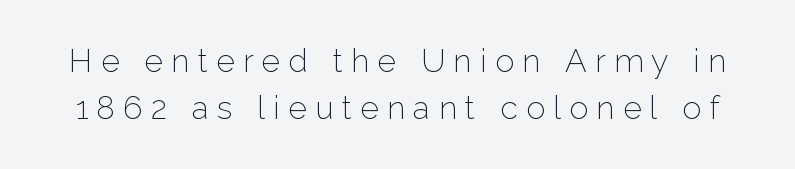
{"serif": "no", "italic": "no", "bold": "no", "weight": "light", "width": "normal", "stroke_contrast": "low", "x_height": "medium", "monospaced": "no", "underline": "no", "line_spacing": "normal", "line_spacing_ratio": 1.48, "letter_spacing": "wide", "letter_spacing_em": 0.26, "glyph_px": 32}
